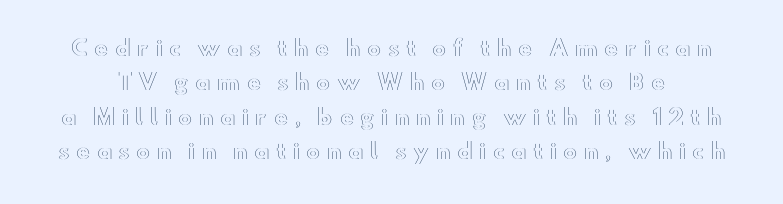
The image shows 21 px text type, upright; set normal line spacing (1.64x), unusually wide letter spacing (+0.31 em), not underlined.
